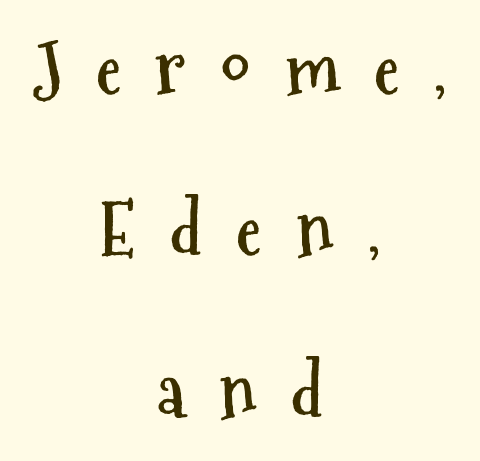
The image shows 73 px semibold, condensed sans-serif type, upright; set centered, loose line spacing (2.21x), unusually wide letter spacing (+0.47 em), not underlined; medium stroke contrast and a medium x-height.
